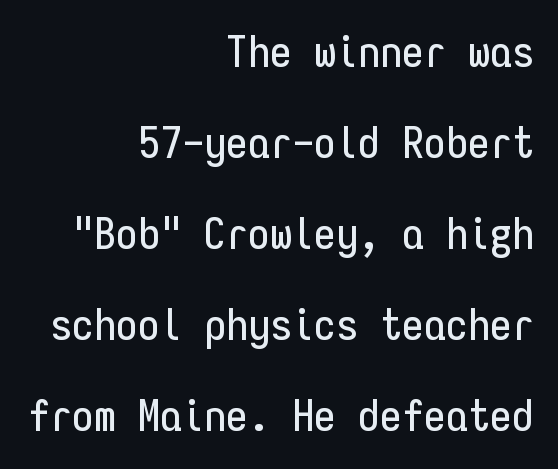
Q: Is the text italic (slanted)? A: No, it is upright.
Q: Is the typeface a serif or a sans-serif typeface? A: Sans-serif.
Q: Is the text underlined? A: No.
Q: How is the paragraph aligned? A: Right-aligned.
Q: Is the spacing between letters normal or unusually wide? A: Normal.
Q: Is the spacing between lines tight, normal or loose? A: Loose.
Q: Width (condensed, normal, or wide)? A: Condensed.
Q: Stroke contrast? A: Low.
Q: x-height? A: Medium.
Q: Monospaced? A: Yes.
